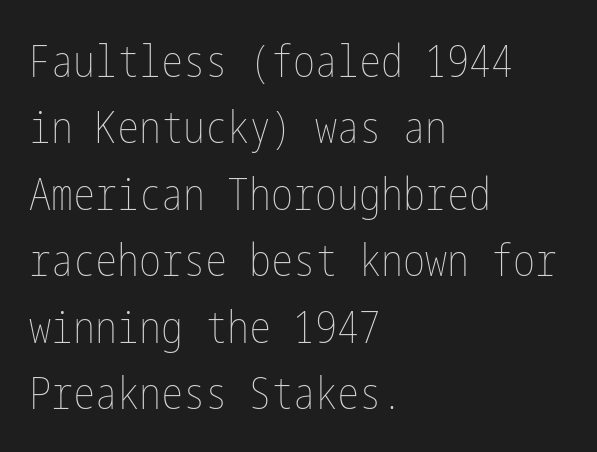
Q: Is the text bold? A: No.
Q: Is the text italic (slanted)? A: No, it is upright.
Q: Is the text underlined? A: No.
Q: How is the paragraph aligned? A: Left-aligned.
Q: Is the spacing between letters normal or unusually wide? A: Normal.
Q: Is the spacing between lines tight, normal or loose? A: Normal.
Q: Width (condensed, normal, or wide)? A: Condensed.
Q: Stroke contrast? A: Low.
Q: x-height? A: Medium.
